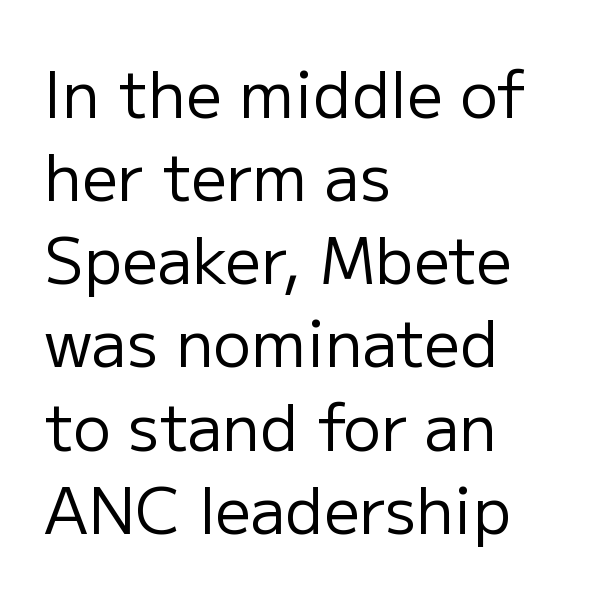
Q: Is the text bold? A: No.
Q: Is the text italic (slanted)? A: No, it is upright.
Q: Is the typeface a serif or a sans-serif typeface? A: Sans-serif.
Q: Is the text underlined? A: No.
Q: How is the paragraph aligned? A: Left-aligned.
Q: Is the spacing between letters normal or unusually wide? A: Normal.
Q: Is the spacing between lines tight, normal or loose? A: Normal.
Q: Width (condensed, normal, or wide)? A: Normal.
Q: Stroke contrast? A: Low.
Q: x-height? A: Medium.
Q: Monospaced? A: No.
